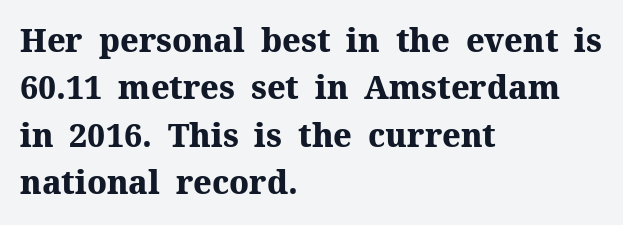
{"serif": "yes", "italic": "no", "bold": "yes", "weight": "heavy", "width": "normal", "stroke_contrast": "medium", "x_height": "medium", "monospaced": "no", "underline": "no", "align": "left", "line_spacing": "normal", "line_spacing_ratio": 1.48, "letter_spacing": "normal", "letter_spacing_em": 0.0, "glyph_px": 32}
